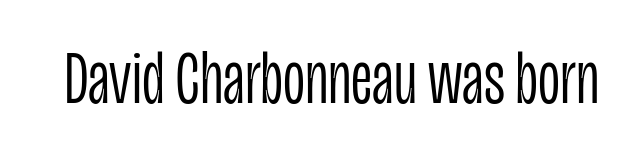
Ascenders rise straight up at ninety degrees. Typographically, this falls in the sans-serif category. Descender tails drop into unmarked territory. These lines are rendered in a variable-pitch font. Each word holds together tightly as a unit, with standard inter-letter gaps.
